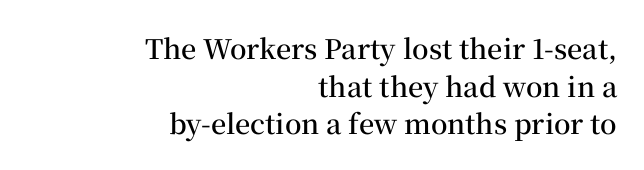
{"italic": "no", "bold": "semi", "underline": "no", "align": "right", "line_spacing": "normal", "line_spacing_ratio": 1.39, "letter_spacing": "normal", "letter_spacing_em": 0.0, "glyph_px": 27}
